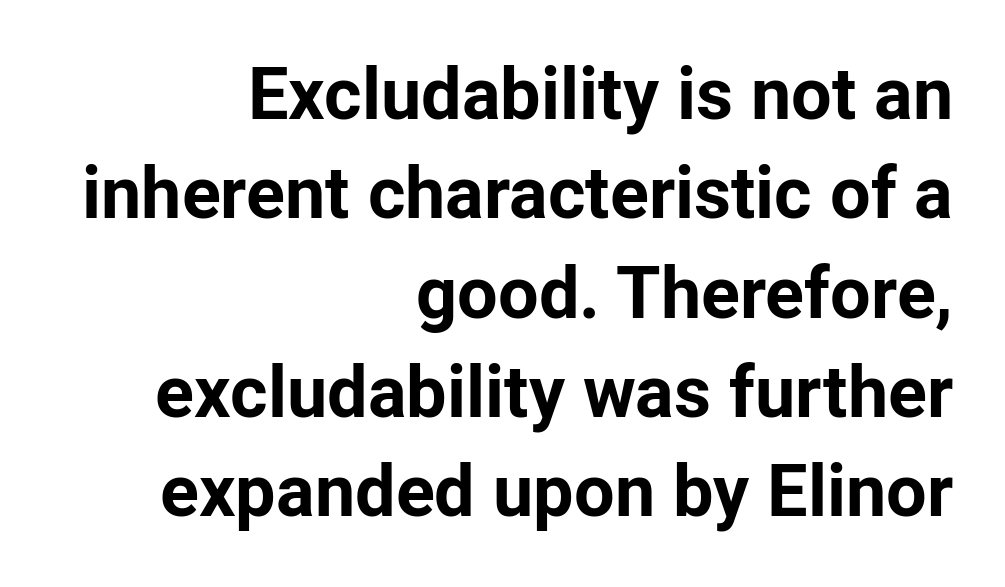
The image shows 72 px bold sans-serif type, upright; set right-aligned, normal line spacing (1.38x), normal letter spacing, not underlined; low stroke contrast and a medium x-height.
